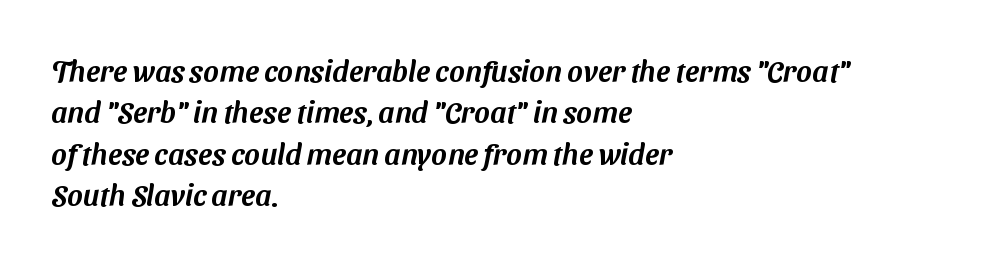
The image shows 30 px sans-serif type; set left-aligned, normal line spacing (1.38x), normal letter spacing, not underlined; medium stroke contrast and a medium x-height.
